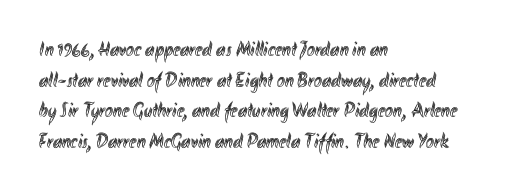
Quick note: interline space is typical. This sample uses plain, unmodified letter spacing. In CSS terms this would be text-align: left.
